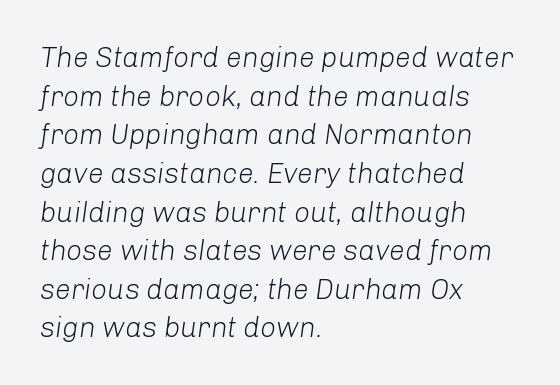
Each new line begins a customary step beneath the previous one. Here the designer chose a conventional face with non-uniform glyph widths. A typesetter would mark this as italic. Look at the tracking — it's just the regular setting, nothing added. No chunkiness to these letters — they're not bold.
